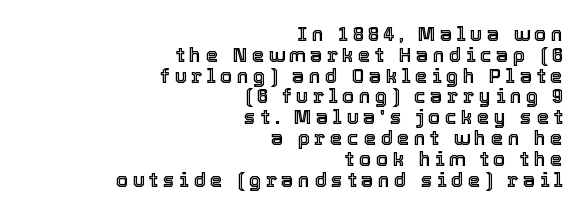
The image shows 20 px text type, upright; set right-aligned, tight line spacing (1.04x), unusually wide letter spacing (+0.22 em), not underlined.
